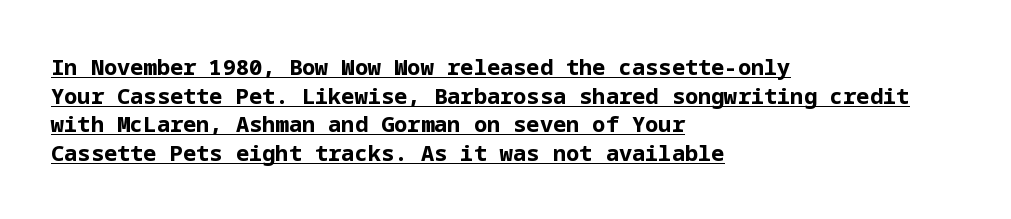
No extra tracking has been applied to these lines. Does the leading feel generous? No, just average. The text block is weighted toward the left margin, trailing off unevenly rightward. Stroke thickness is high; the sample reads as a true bold. In terms of posture, this sample is upright.
